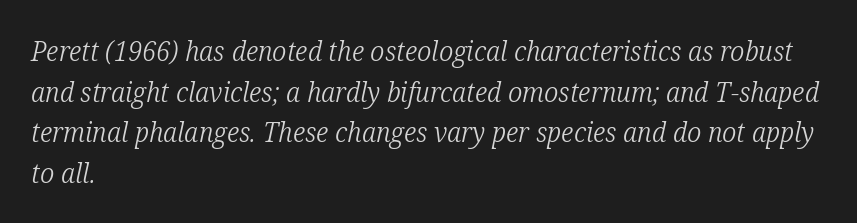
Q: Is the text bold? A: No.
Q: Is the text italic (slanted)? A: Yes, it leans right by about 12 degrees.
Q: Is the typeface a serif or a sans-serif typeface? A: Serif.
Q: Is the text underlined? A: No.
Q: How is the paragraph aligned? A: Left-aligned.
Q: Is the spacing between letters normal or unusually wide? A: Normal.
Q: Is the spacing between lines tight, normal or loose? A: Normal.
Q: Width (condensed, normal, or wide)? A: Condensed.
Q: Stroke contrast? A: Low.
Q: x-height? A: Medium.
Q: Monospaced? A: No.
